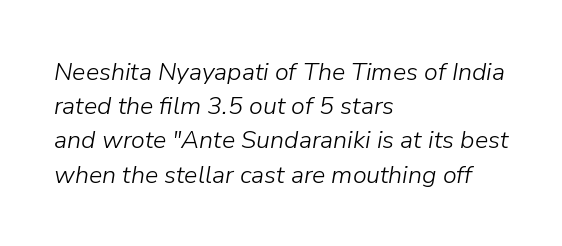
{"italic": "yes", "lean": "right", "slant_degrees": 9, "bold": "no", "underline": "no", "align": "left", "line_spacing": "normal", "line_spacing_ratio": 1.37, "letter_spacing": "normal", "letter_spacing_em": 0.0, "glyph_px": 25}
